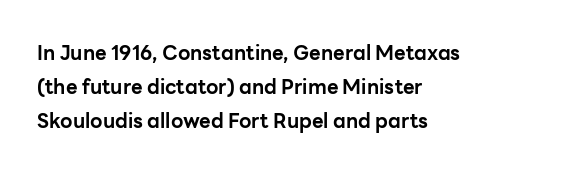
Q: Is the text bold? A: Yes.
Q: Is the text italic (slanted)? A: No, it is upright.
Q: Is the text underlined? A: No.
Q: How is the paragraph aligned? A: Left-aligned.
Q: Is the spacing between letters normal or unusually wide? A: Normal.
Q: Is the spacing between lines tight, normal or loose? A: Normal.
